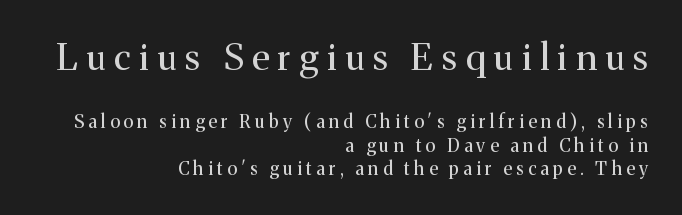
The image shows 36 px regular-weight serif type, upright; set right-aligned, normal line spacing (1.31x), unusually wide letter spacing (+0.24 em), not underlined; the first (top) block is 2.0x larger; medium stroke contrast and a medium x-height.
